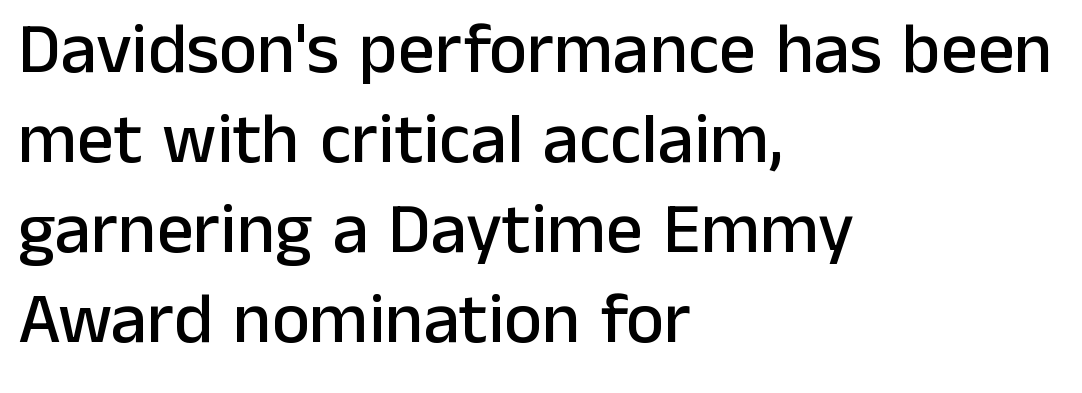
{"serif": "no", "italic": "no", "width": "normal", "stroke_contrast": "low", "x_height": "medium", "monospaced": "no", "underline": "no", "align": "left", "line_spacing": "normal", "line_spacing_ratio": 1.25, "letter_spacing": "normal", "letter_spacing_em": 0.0, "glyph_px": 72}
